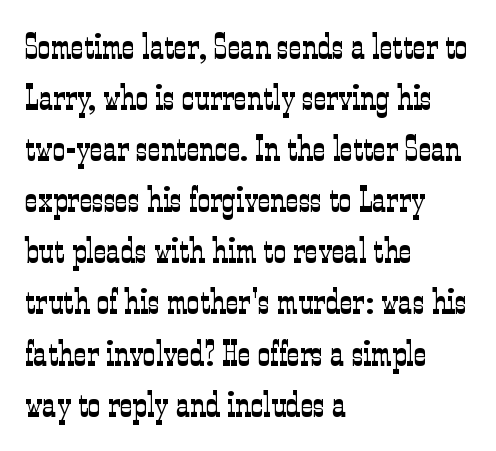
{"serif": "yes", "italic": "no", "bold": "no", "weight": "light", "width": "condensed", "stroke_contrast": "low", "x_height": "medium", "monospaced": "no", "underline": "no", "align": "left", "line_spacing": "normal", "line_spacing_ratio": 1.46, "letter_spacing": "normal", "letter_spacing_em": 0.0, "glyph_px": 35}
